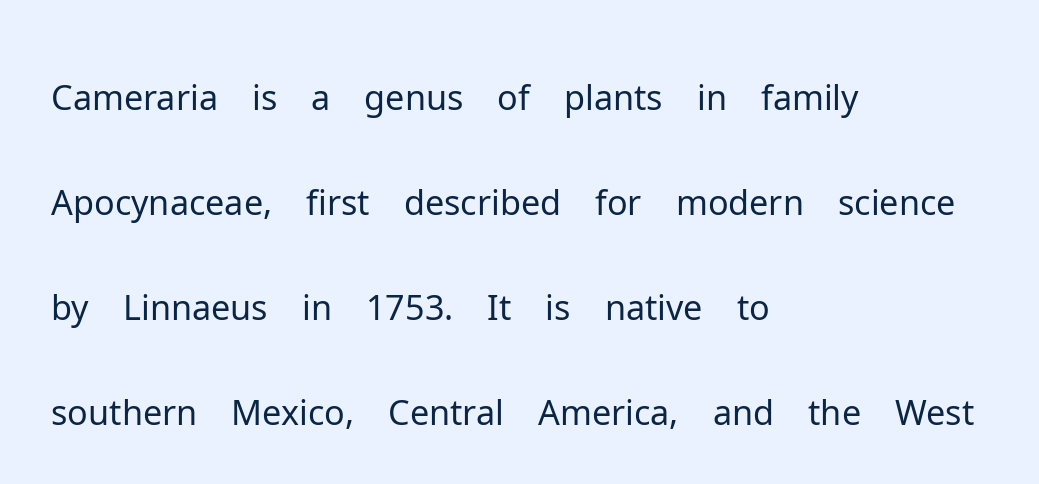
Q: Is the text bold? A: No.
Q: Is the text italic (slanted)? A: No, it is upright.
Q: Is the typeface a serif or a sans-serif typeface? A: Sans-serif.
Q: Is the text underlined? A: No.
Q: How is the paragraph aligned? A: Left-aligned.
Q: Is the spacing between letters normal or unusually wide? A: Normal.
Q: Is the spacing between lines tight, normal or loose? A: Normal.
Q: Width (condensed, normal, or wide)? A: Normal.
Q: Stroke contrast? A: Low.
Q: x-height? A: Medium.
Q: Monospaced? A: No.
